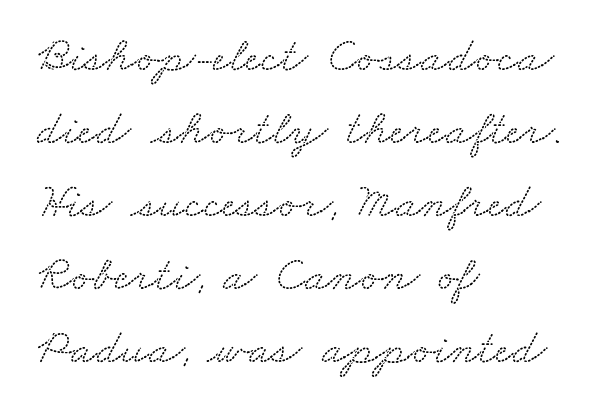
Q: Is the typeface a serif or a sans-serif typeface? A: Serif.
Q: Is the text underlined? A: No.
Q: How is the paragraph aligned? A: Left-aligned.
Q: Is the spacing between letters normal or unusually wide? A: Normal.
Q: Is the spacing between lines tight, normal or loose? A: Normal.
Q: Width (condensed, normal, or wide)? A: Wide.
Q: Stroke contrast? A: Low.
Q: x-height? A: Small.
Q: Monospaced? A: No.
